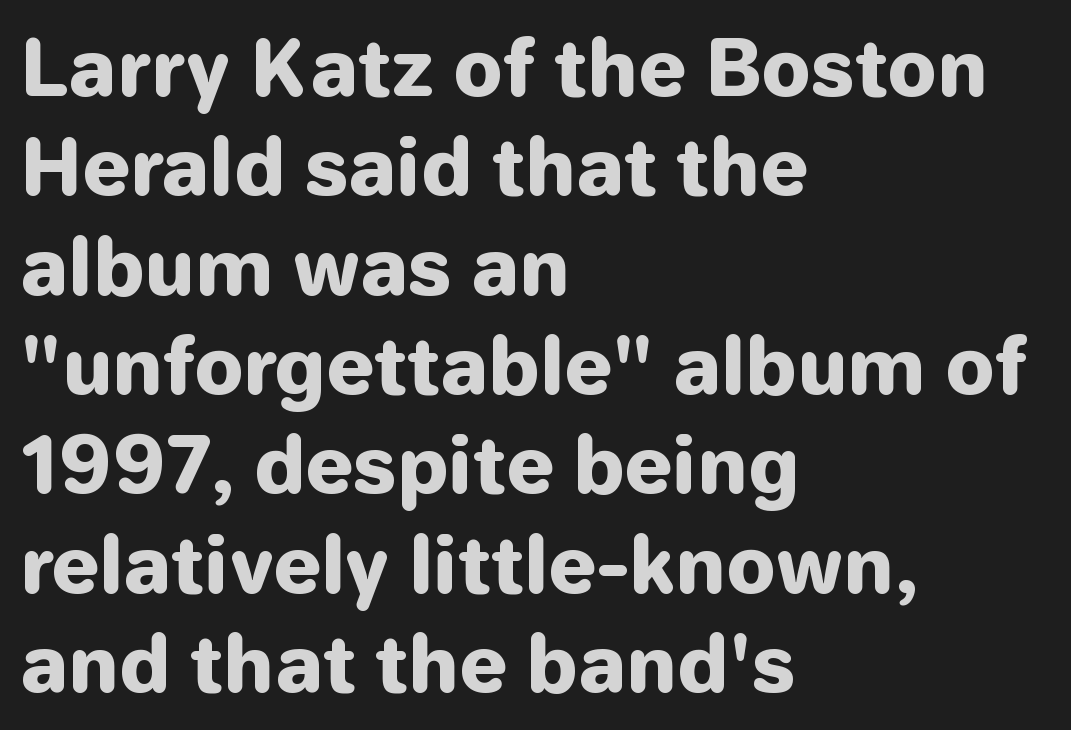
The baseline area is clear. Observe the ordinary spacing: letters are neighbours, not strangers. Vertically, the passage feels balanced, rows spaced as you'd expect. A typesetter would mark this as roman, not italic.
